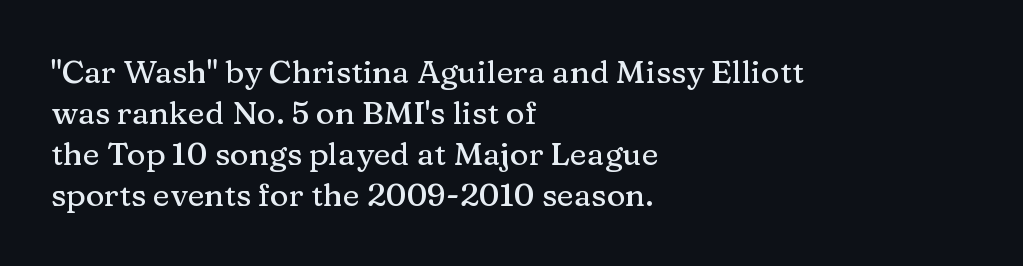
Q: Is the text italic (slanted)? A: No, it is upright.
Q: Is the typeface a serif or a sans-serif typeface? A: Serif.
Q: Is the text underlined? A: No.
Q: How is the paragraph aligned? A: Left-aligned.
Q: Is the spacing between letters normal or unusually wide? A: Normal.
Q: Is the spacing between lines tight, normal or loose? A: Normal.
Q: Width (condensed, normal, or wide)? A: Normal.
Q: Stroke contrast? A: Medium.
Q: x-height? A: Medium.
Q: Monospaced? A: No.
